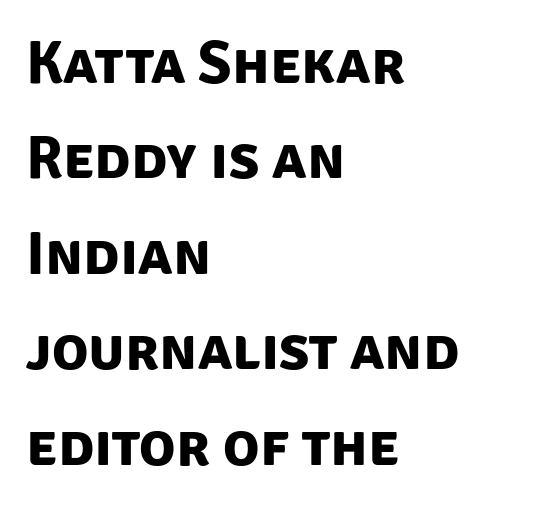
The letterforms sit shoulder to shoulder at normal distance. Each letter keeps its own natural width here, so spacing adapts to shape. The letters carry no serifs — their stems end cleanly without finishing strokes. In terms of leading, this rendering sits right in the middle.
